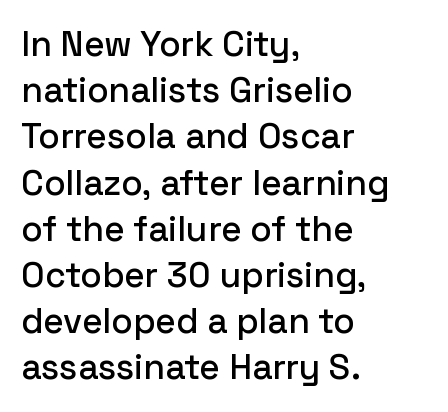
No extra tracking has been applied to these lines. Each letter's strokes conclude bluntly, with no projecting serifs. Any mark beneath the type? The region is blank. Looks like regular typesetting: each glyph gets only the width it needs. Short and long lines alike share a common starting point at left. In terms of posture, this sample is upright.
